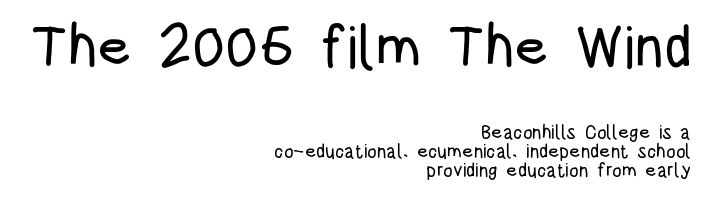
{"serif": "no", "italic": "no", "width": "condensed", "stroke_contrast": "low", "x_height": "large", "monospaced": "no", "underline": "no", "align": "right", "line_spacing": "tight", "line_spacing_ratio": 1.0, "letter_spacing": "normal", "letter_spacing_em": 0.0, "larger_block": "first", "size_ratio": 3.05, "glyph_px": 58}
